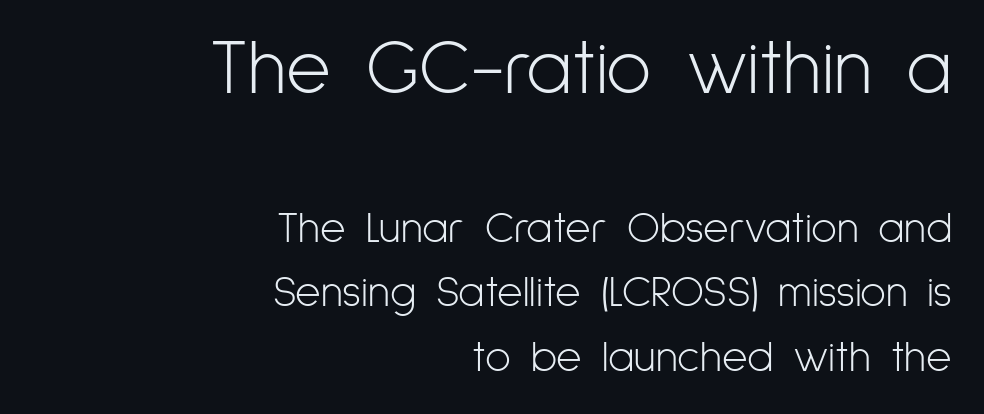
{"serif": "no", "italic": "no", "bold": "no", "weight": "light", "width": "condensed", "stroke_contrast": "low", "x_height": "medium", "monospaced": "no", "underline": "no", "align": "right", "line_spacing": "normal", "line_spacing_ratio": 1.47, "letter_spacing": "normal", "letter_spacing_em": 0.0, "larger_block": "first", "size_ratio": 1.75, "glyph_px": 77}
